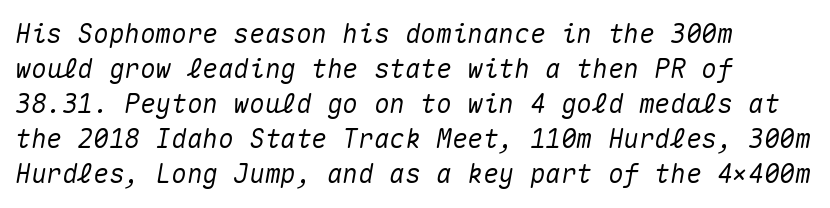
The image shows 26 px text type, italic (leaning right); set left-aligned, normal line spacing (1.35x), normal letter spacing, not underlined.
